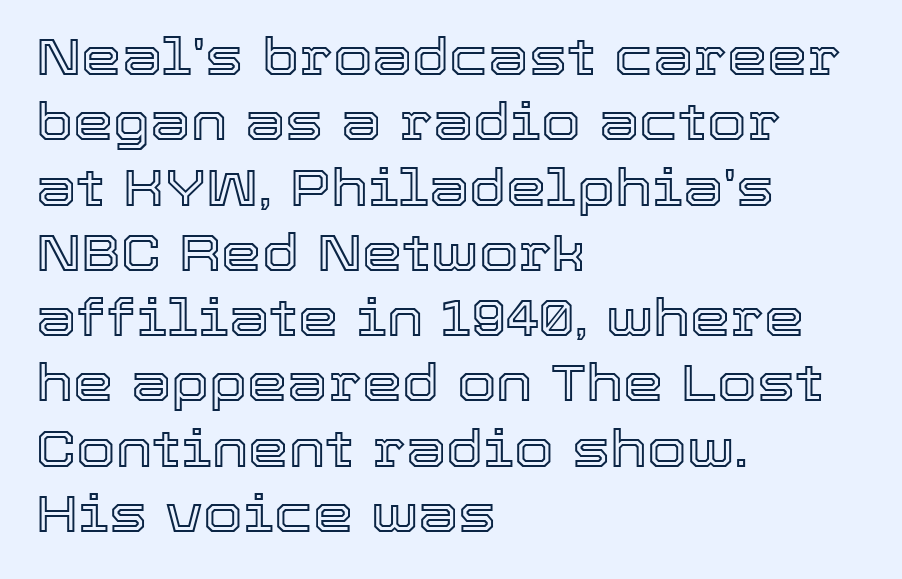
The image shows 51 px text type, upright; set left-aligned, normal line spacing (1.28x), normal letter spacing, not underlined; a medium x-height.
